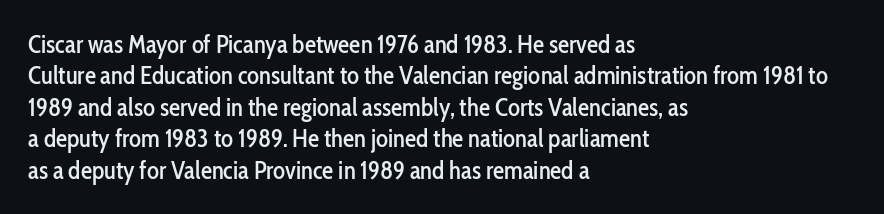
Q: Is the text italic (slanted)? A: No, it is upright.
Q: Is the text underlined? A: No.
Q: How is the paragraph aligned? A: Left-aligned.
Q: Is the spacing between letters normal or unusually wide? A: Normal.
Q: Is the spacing between lines tight, normal or loose? A: Normal.
